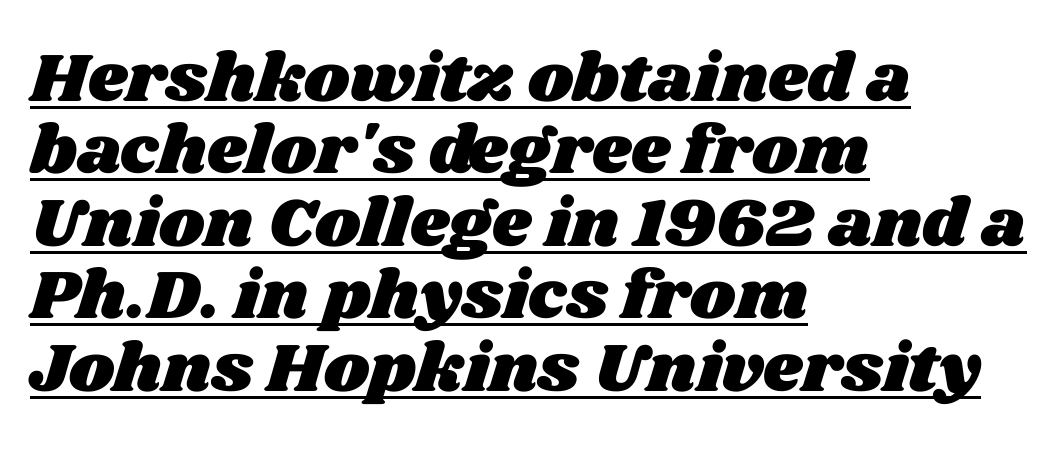
The image shows 69 px wide type; set left-aligned, tight line spacing (1.05x), normal letter spacing, underlined; medium stroke contrast and a large x-height.
